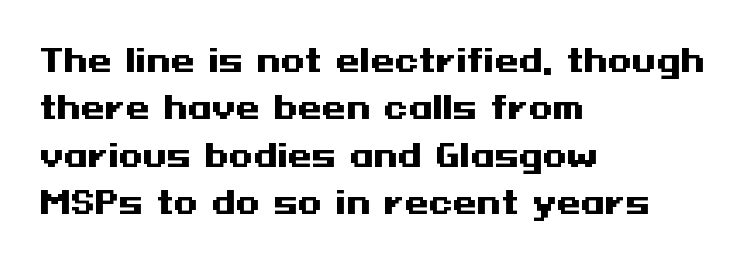
{"serif": "no", "italic": "no", "bold": "yes", "weight": "heavy", "width": "wide", "stroke_contrast": "medium", "x_height": "medium", "underline": "no", "align": "left", "line_spacing": "normal", "line_spacing_ratio": 1.53, "letter_spacing": "normal", "letter_spacing_em": 0.0, "glyph_px": 31}
